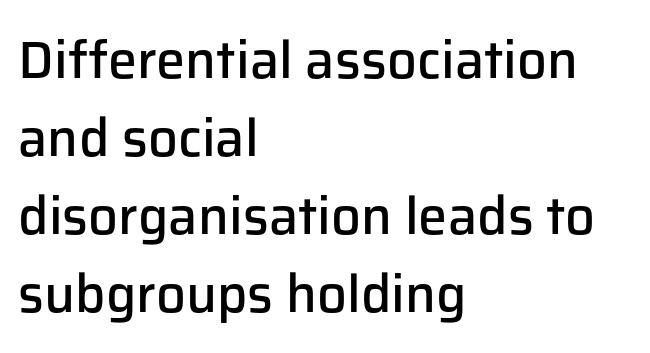
Leading: standard. Notice how the passage keeps a crisp vertical edge on the left only. The font's upright variant was chosen for this text. The rendering uses a semibold face; strokes are thickened but not to full bold.
